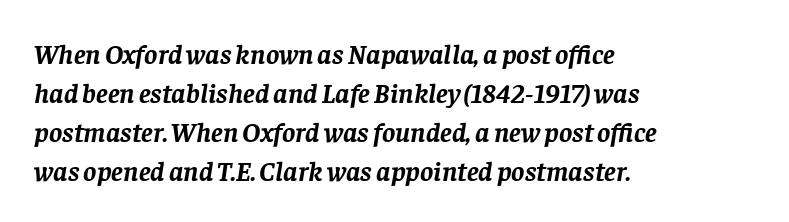
The passage shown has conventional tracking throughout. Weight: bold. The vertical gap from one line to the next is medium. Note: serifs present on the glyphs.
